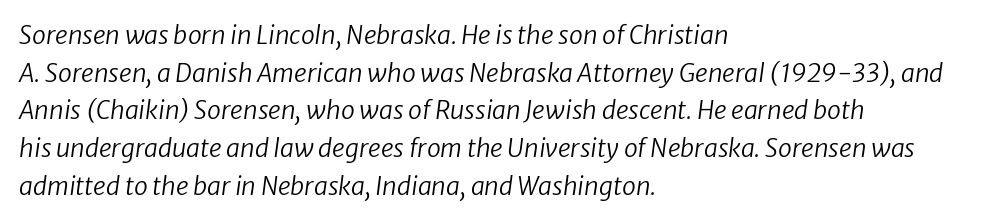
The image shows 25 px text type, italic (leaning right); set left-aligned, normal line spacing (1.51x), normal letter spacing, not underlined.
